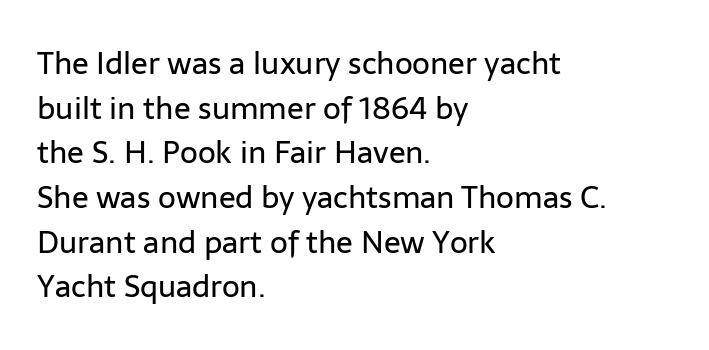
The image shows 31 px regular-weight sans-serif type, upright; set left-aligned, normal line spacing (1.44x), normal letter spacing, not underlined; low stroke contrast and a medium x-height.
